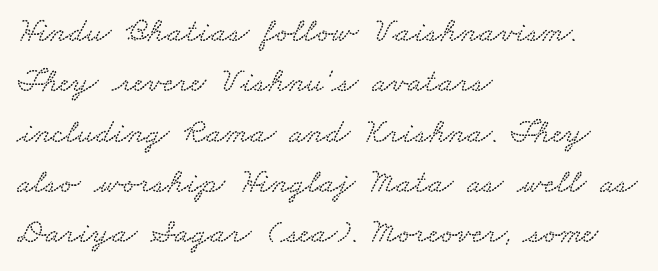
{"width": "wide", "stroke_contrast": "low", "x_height": "small", "monospaced": "no", "underline": "no", "align": "left", "line_spacing": "normal", "line_spacing_ratio": 1.48, "letter_spacing": "normal", "letter_spacing_em": 0.0, "glyph_px": 34}
